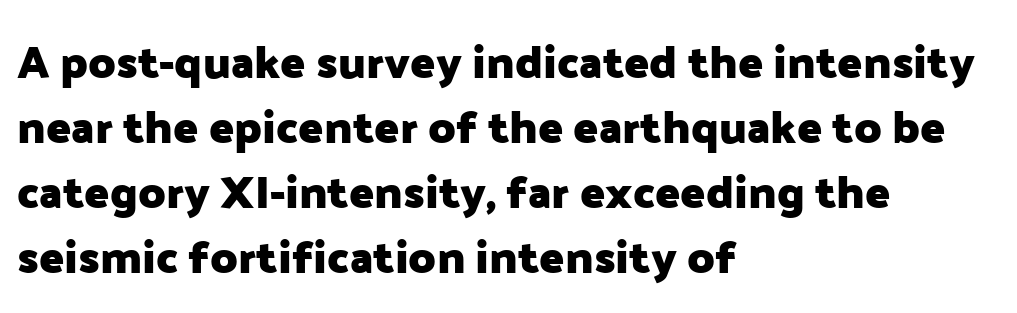
{"serif": "no", "italic": "no", "bold": "yes", "weight": "heavy", "width": "normal", "stroke_contrast": "low", "x_height": "medium", "monospaced": "no", "underline": "no", "align": "left", "line_spacing": "normal", "line_spacing_ratio": 1.41, "letter_spacing": "normal", "letter_spacing_em": 0.0, "glyph_px": 46}
